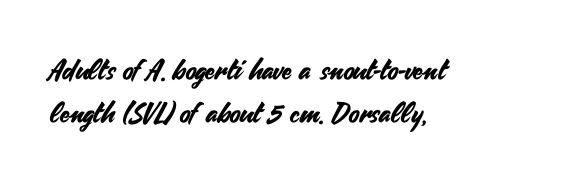
{"serif": "no", "width": "normal", "stroke_contrast": "medium", "x_height": "small", "monospaced": "no", "underline": "no", "align": "left", "line_spacing": "normal", "line_spacing_ratio": 1.55, "letter_spacing": "normal", "letter_spacing_em": 0.0, "glyph_px": 28}
